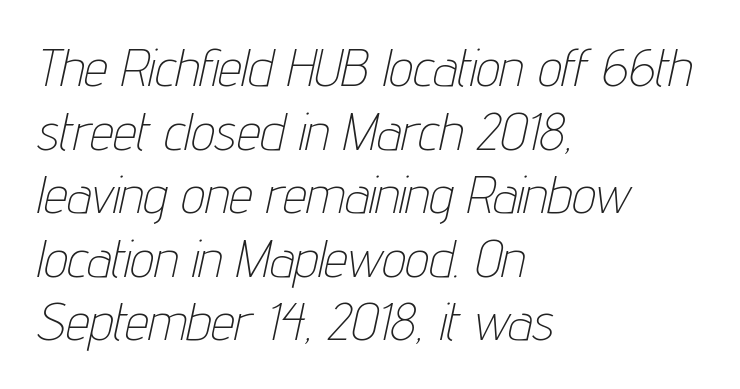
Q: Is the text bold? A: No.
Q: Is the text italic (slanted)? A: Yes, it leans right by about 12 degrees.
Q: Is the text underlined? A: No.
Q: How is the paragraph aligned? A: Left-aligned.
Q: Is the spacing between letters normal or unusually wide? A: Normal.
Q: Width (condensed, normal, or wide)? A: Condensed.
Q: Stroke contrast? A: Low.
Q: x-height? A: Medium.
Q: Monospaced? A: No.
